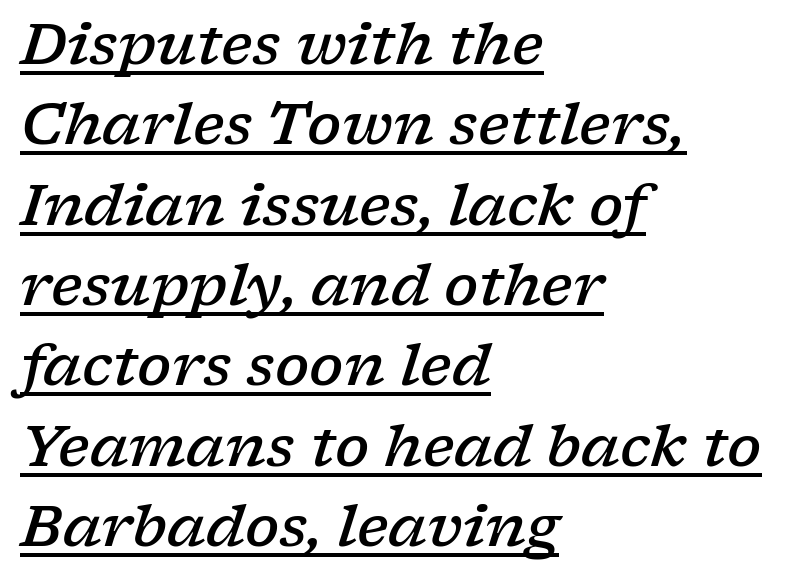
Q: Is the text bold? A: Semi-bold.
Q: Is the text italic (slanted)? A: Yes, it leans right by about 17 degrees.
Q: Is the typeface a serif or a sans-serif typeface? A: Serif.
Q: Is the text underlined? A: Yes.
Q: How is the paragraph aligned? A: Left-aligned.
Q: Is the spacing between letters normal or unusually wide? A: Normal.
Q: Is the spacing between lines tight, normal or loose? A: Normal.
Q: Width (condensed, normal, or wide)? A: Wide.
Q: Stroke contrast? A: Low.
Q: x-height? A: Medium.
Q: Monospaced? A: No.
